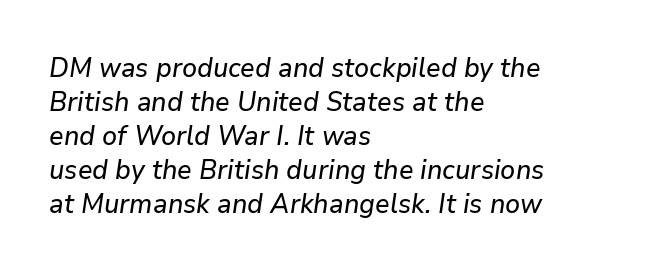
{"italic": "yes", "lean": "right", "slant_degrees": 9, "underline": "no", "align": "left", "line_spacing": "normal", "line_spacing_ratio": 1.26, "letter_spacing": "normal", "letter_spacing_em": 0.0, "glyph_px": 27}
